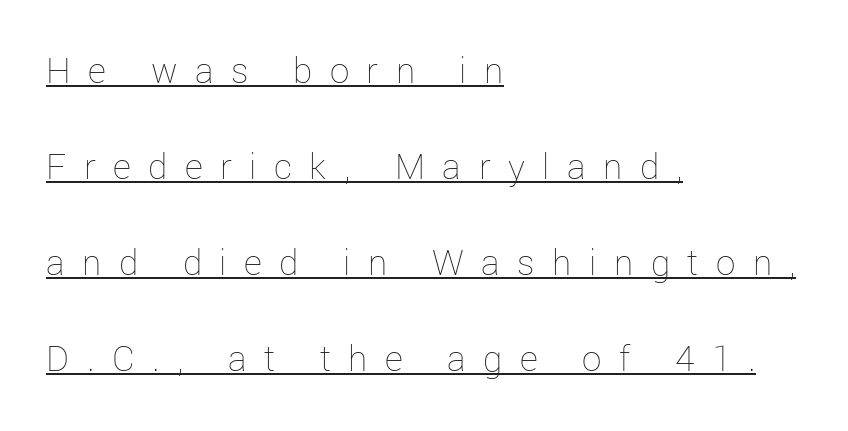
The image shows 39 px thin type, upright; set left-aligned, loose line spacing (2.46x), unusually wide letter spacing (+0.45 em), underlined; low stroke contrast and a medium x-height.
